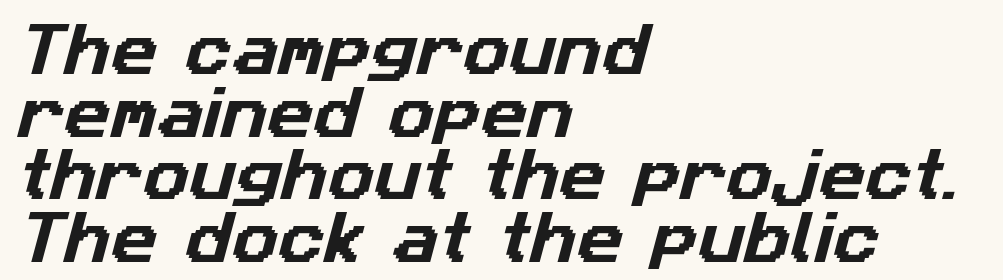
The image shows 57 px sans-serif type; set left-aligned, tight line spacing (1.1x), normal letter spacing, not underlined; low stroke contrast and a medium x-height.
